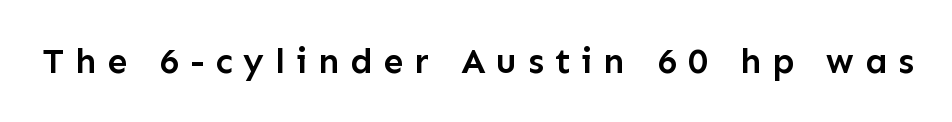
Q: Is the text bold? A: Semi-bold.
Q: Is the text italic (slanted)? A: No, it is upright.
Q: Is the typeface a serif or a sans-serif typeface? A: Sans-serif.
Q: Is the text underlined? A: No.
Q: Is the spacing between letters normal or unusually wide? A: Unusually wide.
Q: Width (condensed, normal, or wide)? A: Normal.
Q: Stroke contrast? A: Low.
Q: x-height? A: Medium.
Q: Monospaced? A: No.
